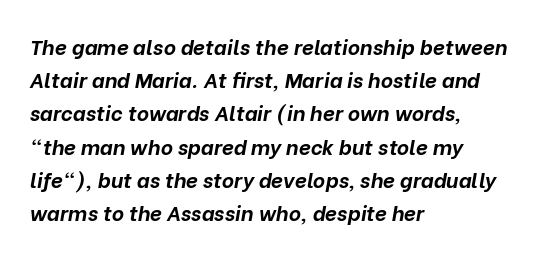
Notice how descenders clear the ascenders below comfortably — that's standard leading. Caption: standard tracking, unaltered. Each line starts at the same left margin while the right side varies. Compared with ordinary roman type, these characters are visibly tilted. Chunky letters — that's bold for sure.
